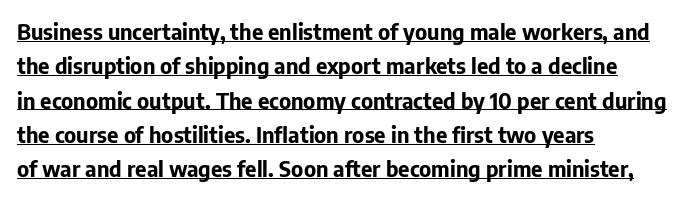
{"italic": "no", "bold": "yes", "underline": "yes", "align": "left", "line_spacing": "normal", "line_spacing_ratio": 1.56, "letter_spacing": "normal", "letter_spacing_em": 0.0, "glyph_px": 22}
